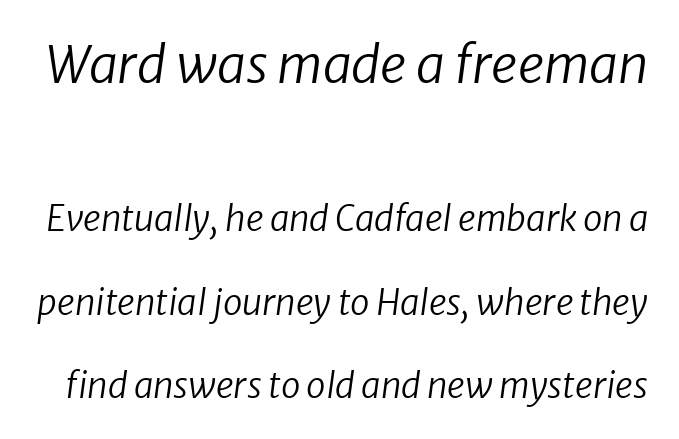
Q: Is the text bold? A: No.
Q: Is the text italic (slanted)? A: Yes, it leans right by about 8 degrees.
Q: Is the text underlined? A: No.
Q: Is the spacing between letters normal or unusually wide? A: Normal.
Q: Is the spacing between lines tight, normal or loose? A: Loose.
Q: Which block of text is set in a larger size, the first (top) or the second (bottom)? A: The first (top) one.
Q: Width (condensed, normal, or wide)? A: Normal.
Q: Stroke contrast? A: Low.
Q: x-height? A: Medium.
Q: Monospaced? A: No.
